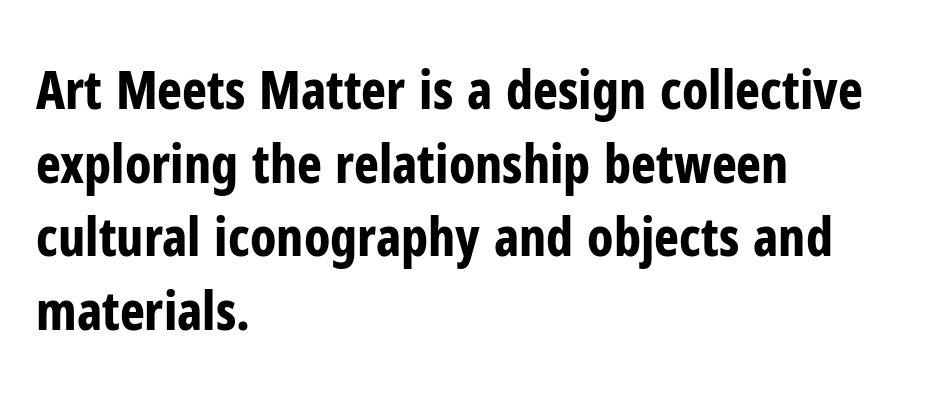
Emphasis by weight is at full strength: bold. A normal amount of white space separates one row of letters from the next. These lines are composed in type without serifs. The paragraph has a hard left edge and a soft right edge. Underlining? Definitely not there. The type sits square on the baseline with zero lean.
